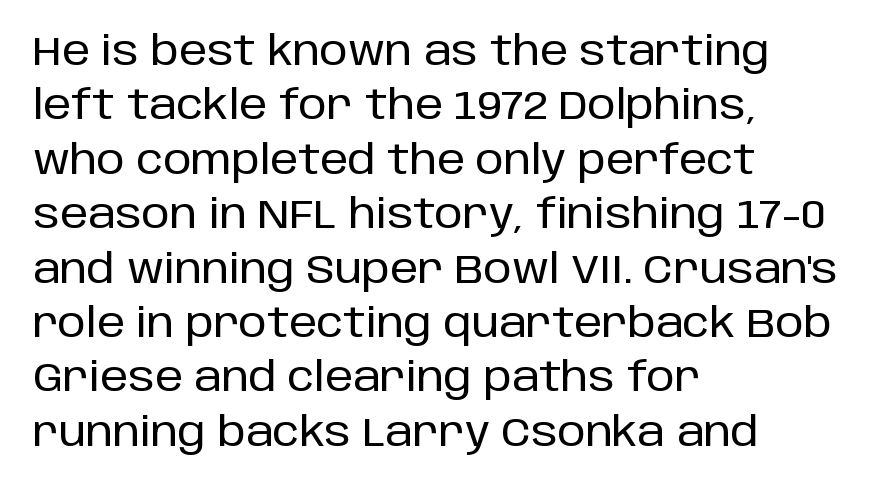
{"serif": "no", "italic": "no", "width": "normal", "stroke_contrast": "low", "x_height": "large", "monospaced": "no", "underline": "no", "align": "left", "line_spacing": "normal", "line_spacing_ratio": 1.36, "letter_spacing": "normal", "letter_spacing_em": 0.0, "glyph_px": 40}
